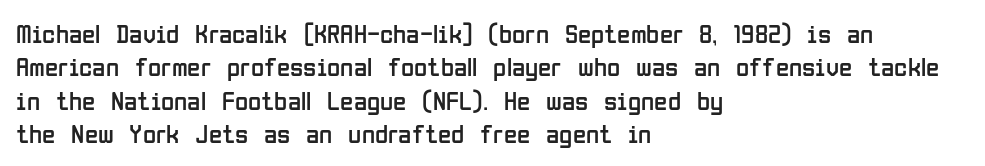
Q: Is the text bold? A: No.
Q: Is the text italic (slanted)? A: No, it is upright.
Q: Is the text underlined? A: No.
Q: How is the paragraph aligned? A: Left-aligned.
Q: Is the spacing between letters normal or unusually wide? A: Normal.
